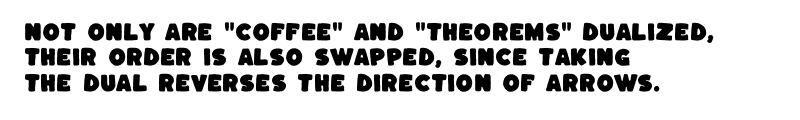
Q: Is the text underlined? A: No.
Q: How is the paragraph aligned? A: Left-aligned.
Q: Is the spacing between letters normal or unusually wide? A: Normal.
Q: Is the spacing between lines tight, normal or loose? A: Normal.
